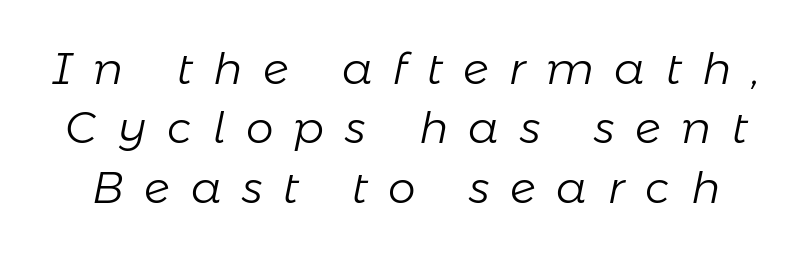
{"italic": "yes", "lean": "right", "slant_degrees": 11, "bold": "no", "weight": "light", "width": "normal", "stroke_contrast": "low", "x_height": "medium", "monospaced": "no", "underline": "no", "line_spacing": "normal", "line_spacing_ratio": 1.35, "letter_spacing": "wide", "letter_spacing_em": 0.47, "glyph_px": 44}
